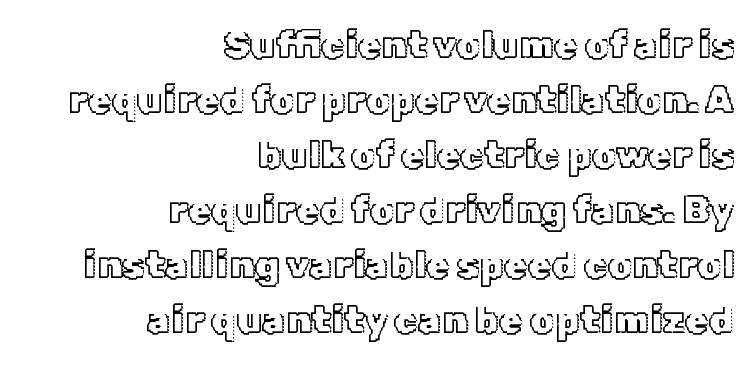
{"italic": "no", "width": "normal", "x_height": "medium", "monospaced": "no", "underline": "no", "align": "right", "line_spacing": "normal", "line_spacing_ratio": 1.45, "letter_spacing": "normal", "letter_spacing_em": 0.0, "glyph_px": 38}
